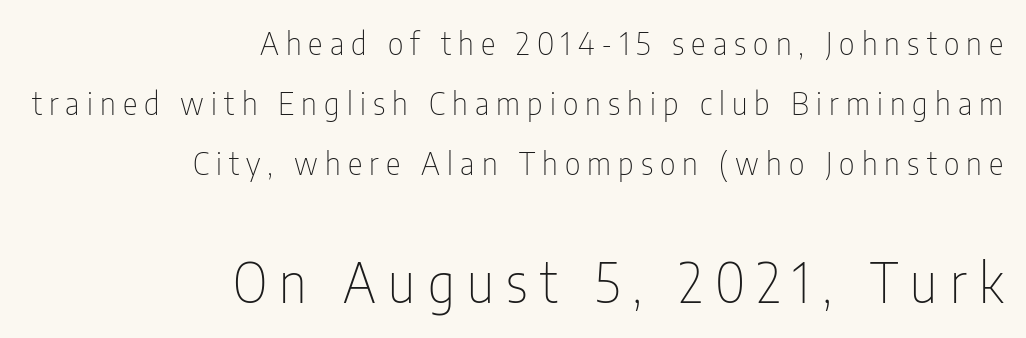
In terms of leading, this rendering errs on the spacious side. The text was rendered using a sans face with plain stroke endings. Here the designer chose a conventional face with non-uniform glyph widths. The letters stand upright; this is a roman face. Words appear elongated and porous because spacing is wide. The weight tops out at a normal text grade.
